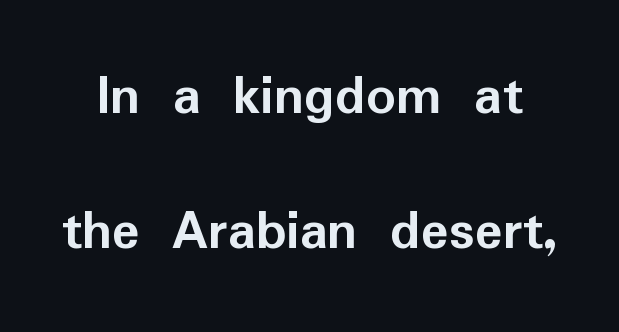
The image shows 58 px semibold sans-serif type, upright; set loose line spacing (2.32x), normal letter spacing, not underlined; low stroke contrast and a medium x-height.
